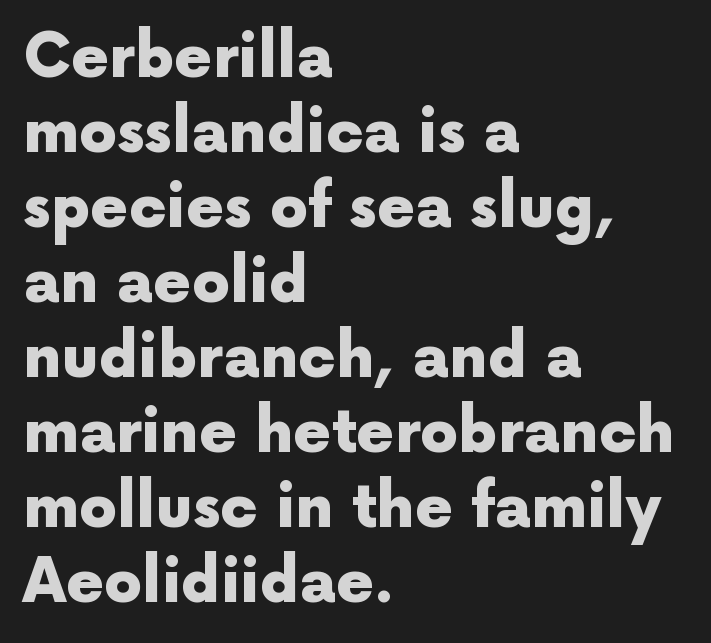
The type family on display is of the sans-serif kind. This sample keeps an unexceptional amount of space between lines. This is the regular roman posture of the typeface. Words appear dense and cohesive because spacing is normal. Just letters on the line, the space beneath them empty.
